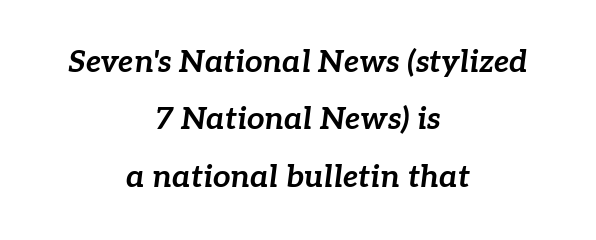
The image shows 31 px bold type, italic (leaning right); set centered, line spacing 1.85x, normal letter spacing, not underlined; low stroke contrast and a medium x-height.
